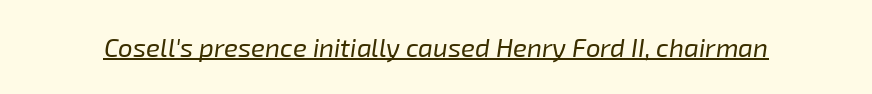
{"italic": "yes", "lean": "right", "slant_degrees": 8, "bold": "no", "underline": "yes", "letter_spacing": "normal", "letter_spacing_em": 0.0, "glyph_px": 26}
